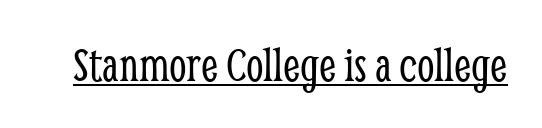
{"serif": "yes", "italic": "no", "bold": "no", "weight": "light", "width": "condensed", "stroke_contrast": "low", "x_height": "medium", "monospaced": "no", "underline": "yes", "letter_spacing": "normal", "letter_spacing_em": 0.0, "glyph_px": 50}
